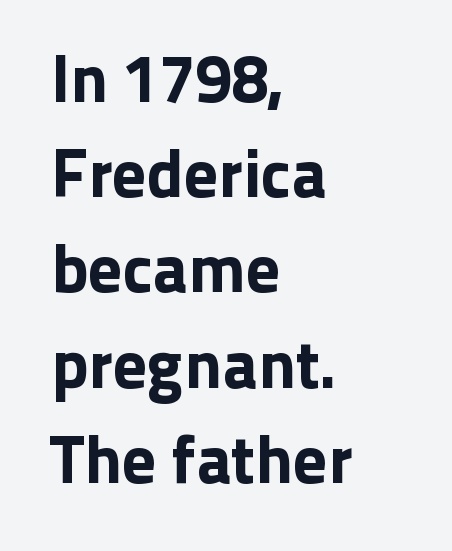
The image shows 68 px sans-serif type, upright; set left-aligned, normal line spacing (1.4x), normal letter spacing, not underlined; low stroke contrast and a medium x-height.
